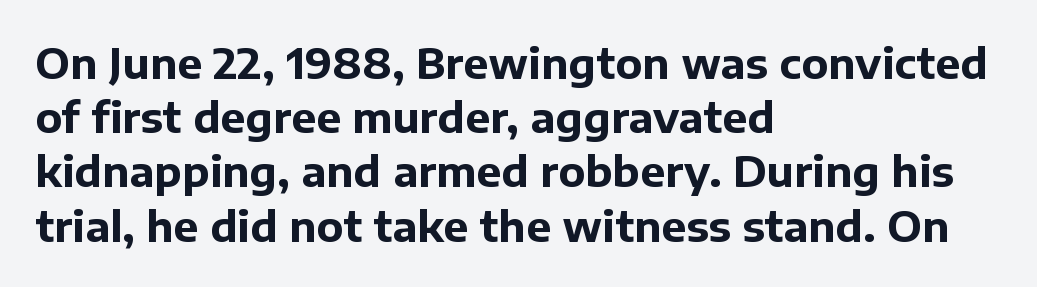
{"serif": "no", "italic": "no", "bold": "yes", "weight": "bold", "width": "normal", "stroke_contrast": "low", "x_height": "medium", "monospaced": "no", "underline": "no", "align": "left", "line_spacing": "normal", "line_spacing_ratio": 1.29, "letter_spacing": "normal", "letter_spacing_em": 0.0, "glyph_px": 42}
